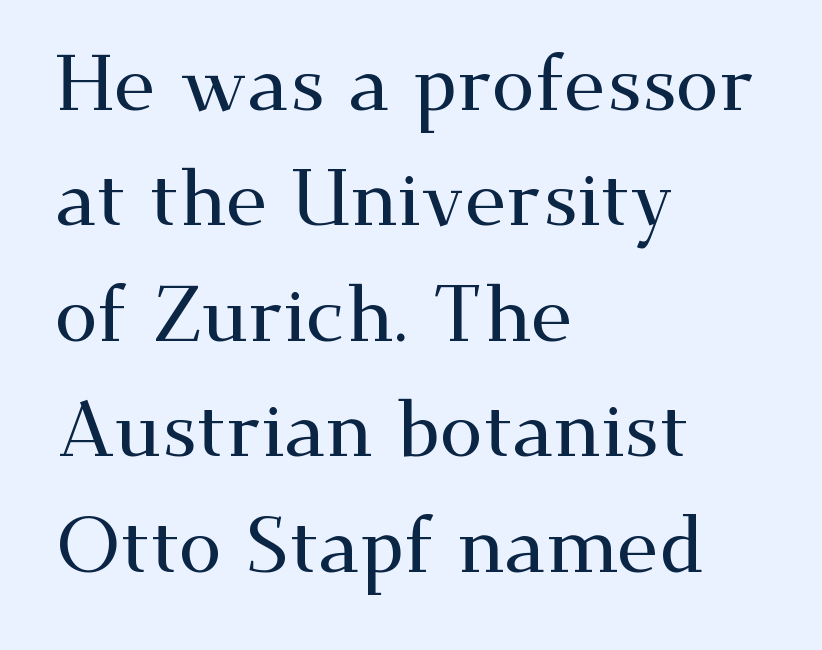
Q: Is the text italic (slanted)? A: No, it is upright.
Q: Is the typeface a serif or a sans-serif typeface? A: Serif.
Q: Is the text underlined? A: No.
Q: How is the paragraph aligned? A: Left-aligned.
Q: Is the spacing between letters normal or unusually wide? A: Normal.
Q: Is the spacing between lines tight, normal or loose? A: Normal.
Q: Width (condensed, normal, or wide)? A: Wide.
Q: Stroke contrast? A: Medium.
Q: x-height? A: Small.
Q: Monospaced? A: No.
